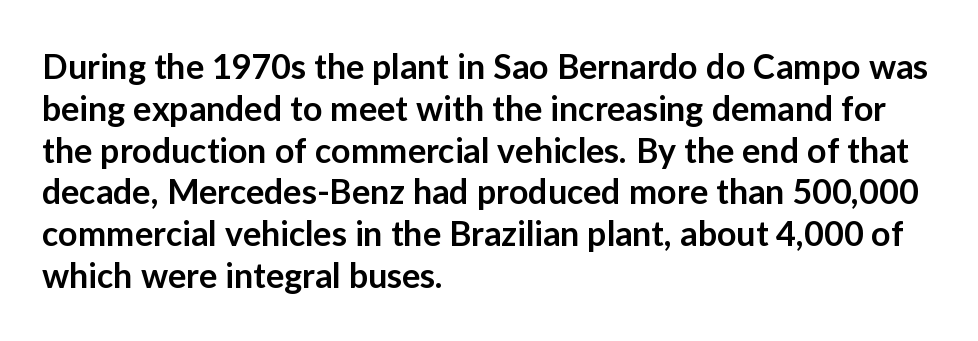
The image shows 34 px semibold sans-serif type, upright; set left-aligned, line spacing 1.23x, normal letter spacing, not underlined; low stroke contrast and a medium x-height.
